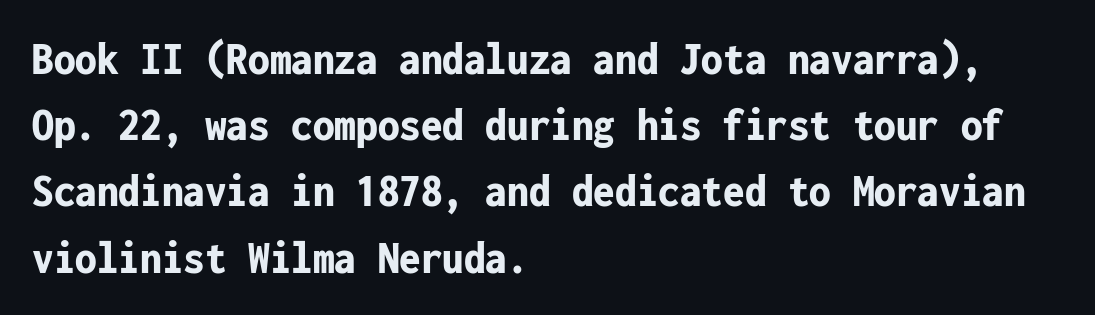
{"serif": "no", "italic": "no", "bold": "yes", "weight": "bold", "width": "condensed", "stroke_contrast": "low", "x_height": "medium", "monospaced": "yes", "underline": "no", "align": "left", "line_spacing": "normal", "line_spacing_ratio": 1.38, "letter_spacing": "normal", "letter_spacing_em": 0.0, "glyph_px": 48}
